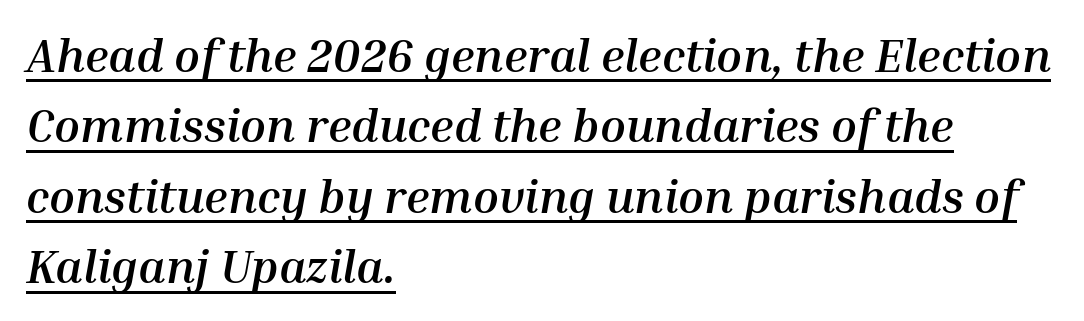
Q: Is the text bold? A: Yes.
Q: Is the text italic (slanted)? A: Yes, it leans right by about 10 degrees.
Q: Is the text underlined? A: Yes.
Q: How is the paragraph aligned? A: Left-aligned.
Q: Is the spacing between letters normal or unusually wide? A: Normal.
Q: Is the spacing between lines tight, normal or loose? A: Normal.
Q: Width (condensed, normal, or wide)? A: Normal.
Q: Stroke contrast? A: Medium.
Q: x-height? A: Medium.
Q: Monospaced? A: No.
